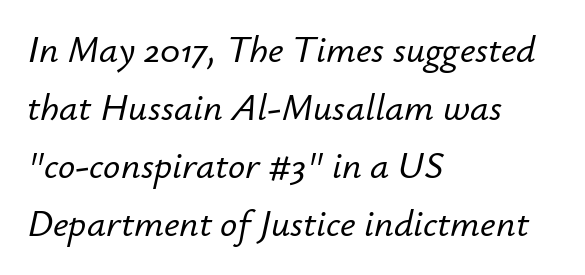
It's the slanting kind of type. You could not count columns in this text — the font is proportionally spaced. Compared with typical body copy, the letter spacing here is the same. Teacher's note: observe the even left margin — that is flush-left alignment. What's the leading like? Ordinary, nothing unusual. This rendering features lettering with no underline.
